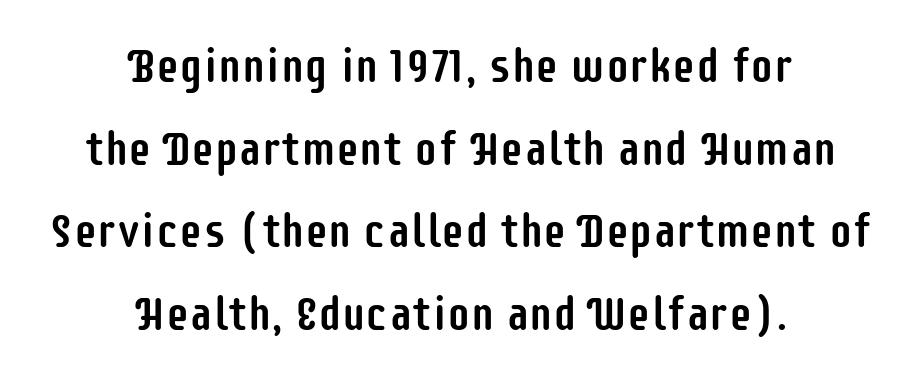
The image shows 47 px condensed sans-serif type, upright; set centered, line spacing 1.76x, normal letter spacing, not underlined; low stroke contrast and a large x-height.
